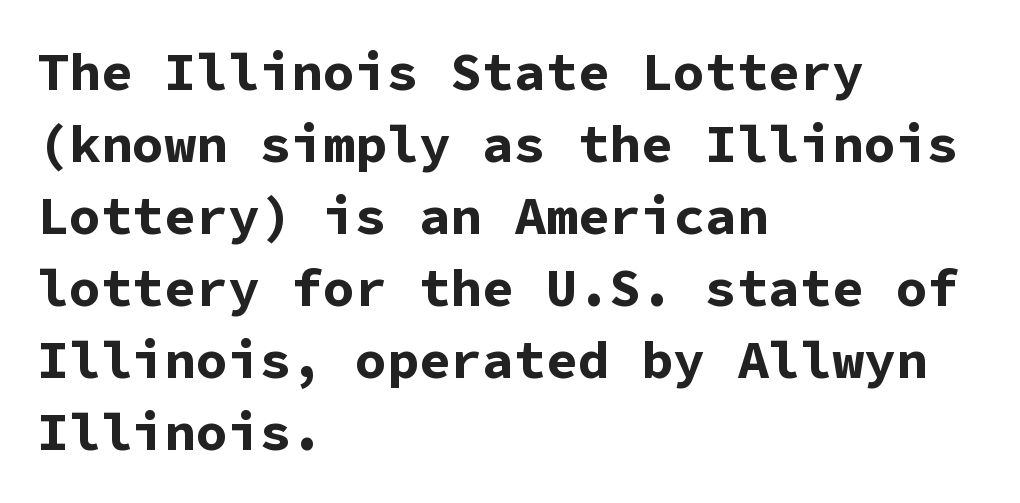
{"serif": "no", "italic": "no", "bold": "yes", "weight": "bold", "width": "normal", "stroke_contrast": "low", "x_height": "medium", "monospaced": "yes", "underline": "no", "align": "left", "line_spacing": "normal", "line_spacing_ratio": 1.36, "letter_spacing": "normal", "letter_spacing_em": 0.0, "glyph_px": 53}
